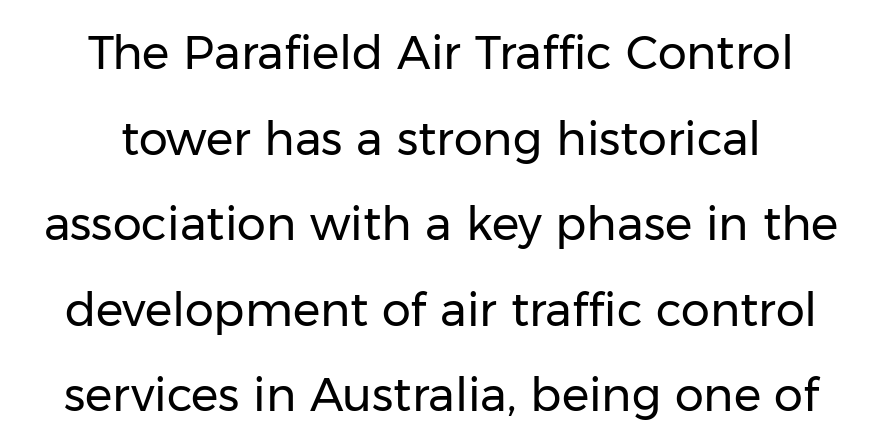
{"serif": "no", "italic": "no", "bold": "no", "weight": "regular", "width": "normal", "stroke_contrast": "low", "x_height": "medium", "monospaced": "no", "underline": "no", "align": "center", "line_spacing_ratio": 1.86, "letter_spacing": "normal", "letter_spacing_em": 0.0, "glyph_px": 46}
